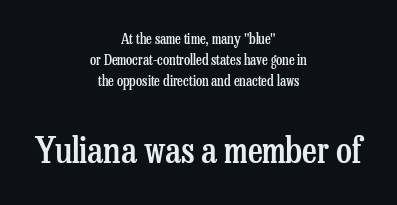
Q: Is the text bold? A: Semi-bold.
Q: Is the text italic (slanted)? A: No, it is upright.
Q: Is the typeface a serif or a sans-serif typeface? A: Serif.
Q: Is the text underlined? A: No.
Q: How is the paragraph aligned? A: Centered.
Q: Is the spacing between letters normal or unusually wide? A: Normal.
Q: Is the spacing between lines tight, normal or loose? A: Normal.
Q: Which block of text is set in a larger size, the first (top) or the second (bottom)? A: The second (bottom) one.
Q: Width (condensed, normal, or wide)? A: Condensed.
Q: Stroke contrast? A: Low.
Q: x-height? A: Medium.
Q: Monospaced? A: No.
